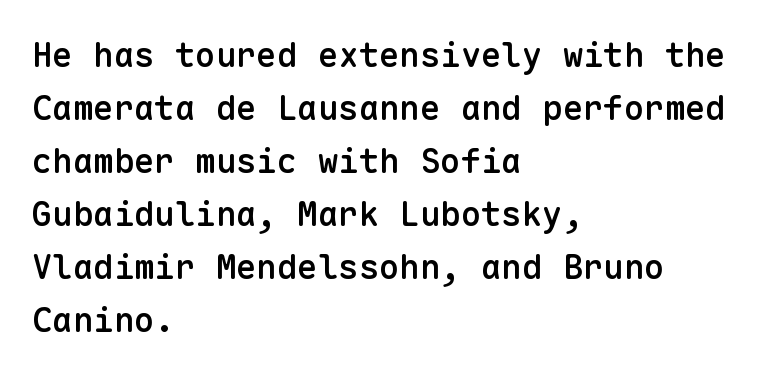
The image shows 34 px semibold sans-serif type, upright, monospaced; set left-aligned, normal line spacing (1.56x), normal letter spacing, not underlined; low stroke contrast and a medium x-height.
